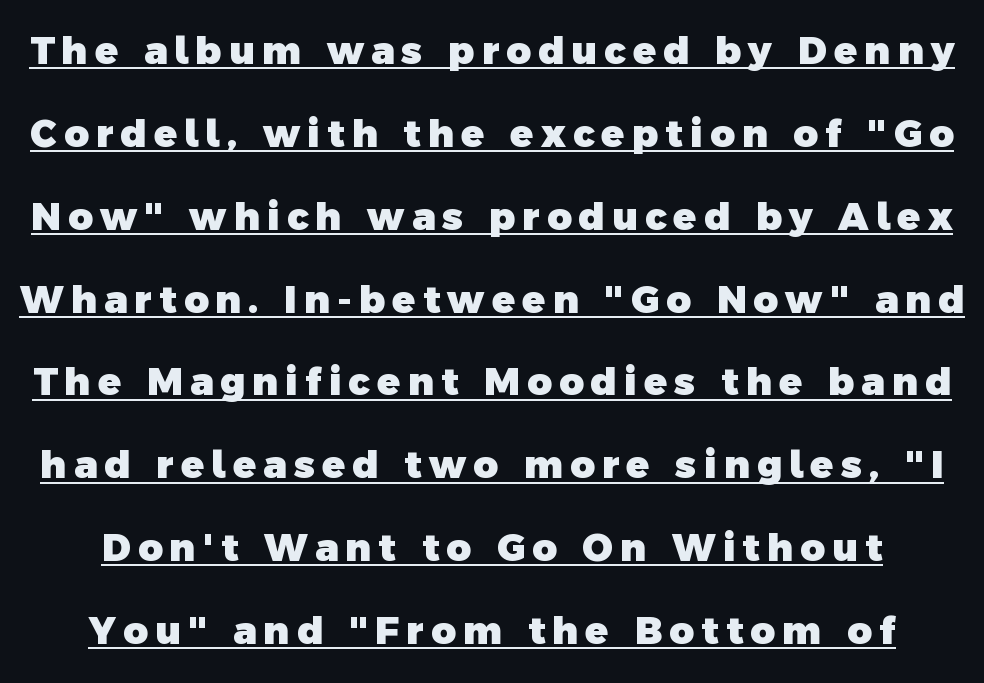
Q: Is the text bold? A: Yes.
Q: Is the typeface a serif or a sans-serif typeface? A: Sans-serif.
Q: Is the text underlined? A: Yes.
Q: Is the spacing between lines tight, normal or loose? A: Loose.
Q: Width (condensed, normal, or wide)? A: Normal.
Q: x-height? A: Medium.
Q: Monospaced? A: No.
